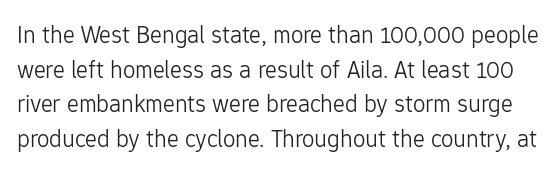
The image shows 25 px text type, upright; set normal line spacing (1.39x), normal letter spacing, not underlined.
